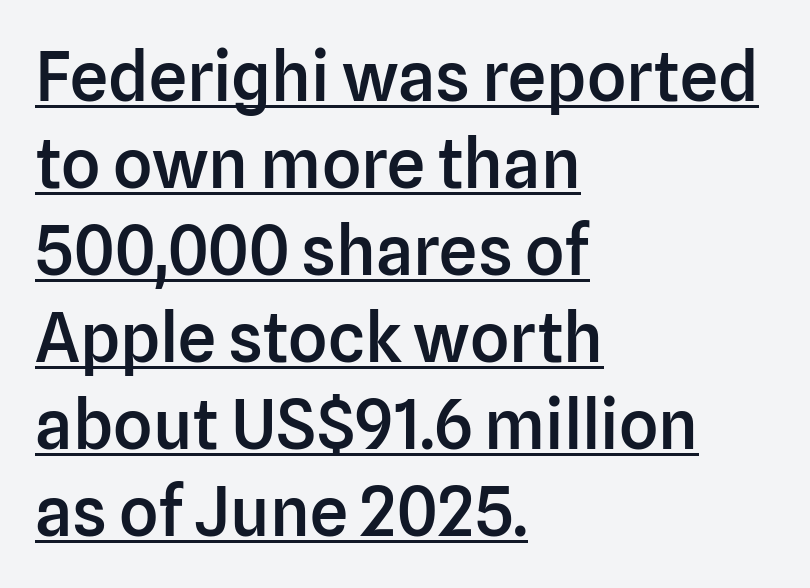
{"serif": "no", "italic": "no", "bold": "semi", "weight": "semibold", "width": "normal", "stroke_contrast": "low", "x_height": "medium", "monospaced": "no", "underline": "yes", "align": "left", "line_spacing": "normal", "line_spacing_ratio": 1.28, "letter_spacing": "normal", "letter_spacing_em": 0.0, "glyph_px": 68}
